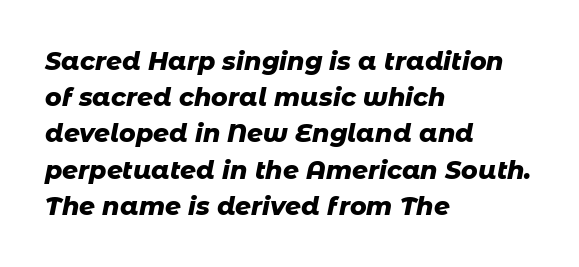
Q: Is the text bold? A: Yes.
Q: Is the text italic (slanted)? A: Yes, it leans right by about 11 degrees.
Q: Is the text underlined? A: No.
Q: How is the paragraph aligned? A: Left-aligned.
Q: Is the spacing between letters normal or unusually wide? A: Normal.
Q: Is the spacing between lines tight, normal or loose? A: Normal.
